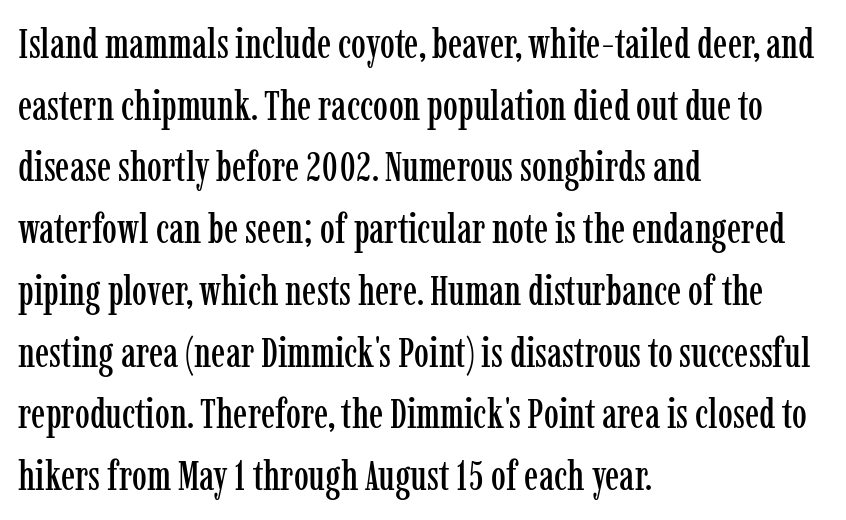
Q: Is the text italic (slanted)? A: No, it is upright.
Q: Is the typeface a serif or a sans-serif typeface? A: Serif.
Q: Is the text underlined? A: No.
Q: How is the paragraph aligned? A: Left-aligned.
Q: Is the spacing between letters normal or unusually wide? A: Normal.
Q: Is the spacing between lines tight, normal or loose? A: Normal.
Q: Width (condensed, normal, or wide)? A: Condensed.
Q: Stroke contrast? A: Low.
Q: x-height? A: Medium.
Q: Monospaced? A: No.
